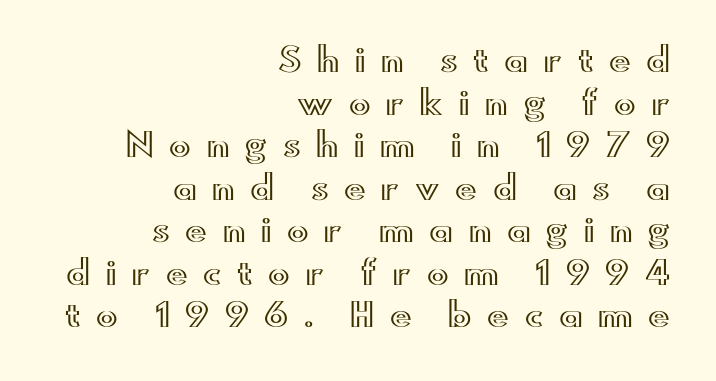
Honestly, the letter spacing is so wide it's the main thing you notice. Summary of vertical rhythm: regular, with standard interline spacing. Clear beneath every line of the passage. Every stem runs plumb, perpendicular to the baseline.
